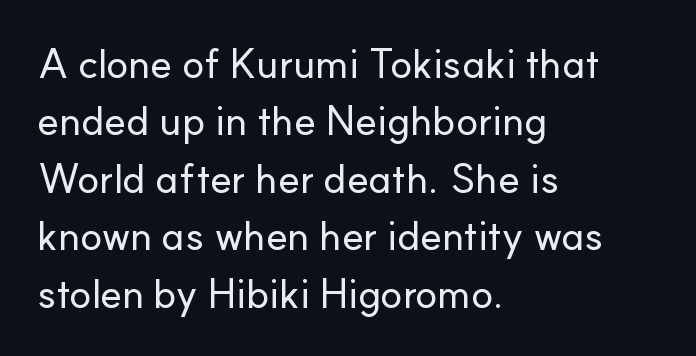
Q: Is the text italic (slanted)? A: No, it is upright.
Q: Is the typeface a serif or a sans-serif typeface? A: Sans-serif.
Q: Is the text underlined? A: No.
Q: How is the paragraph aligned? A: Left-aligned.
Q: Is the spacing between letters normal or unusually wide? A: Normal.
Q: Is the spacing between lines tight, normal or loose? A: Normal.
Q: Width (condensed, normal, or wide)? A: Normal.
Q: Stroke contrast? A: Low.
Q: x-height? A: Small.
Q: Monospaced? A: No.
